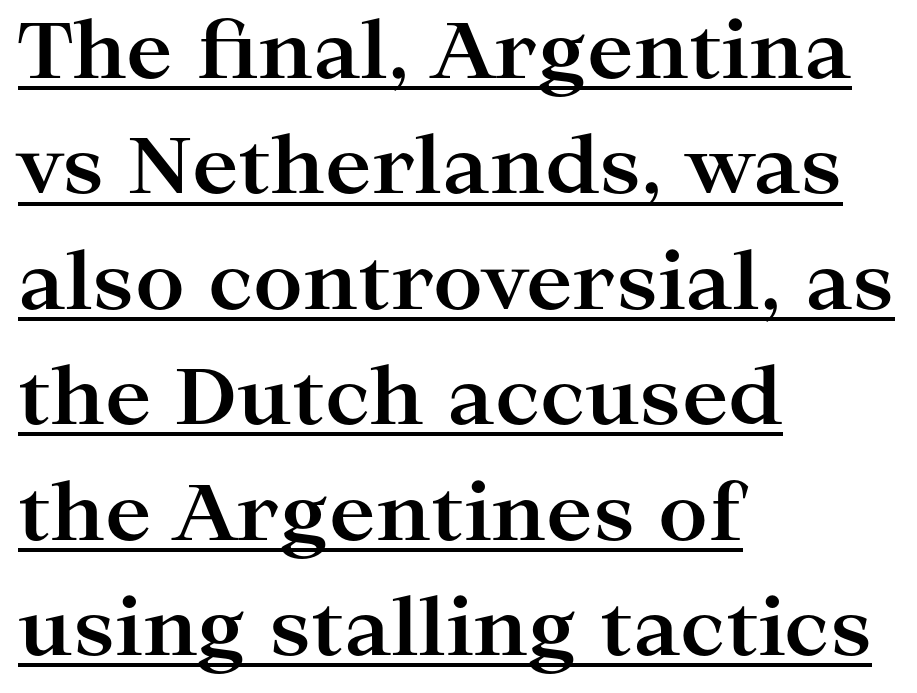
Pretty heavy lettering here — definitely bold. What's the leading like? Ordinary, nothing unusual. The compositor pushed each line to the left boundary. Think of a printed novel: that variable character pitch is what you see here.
